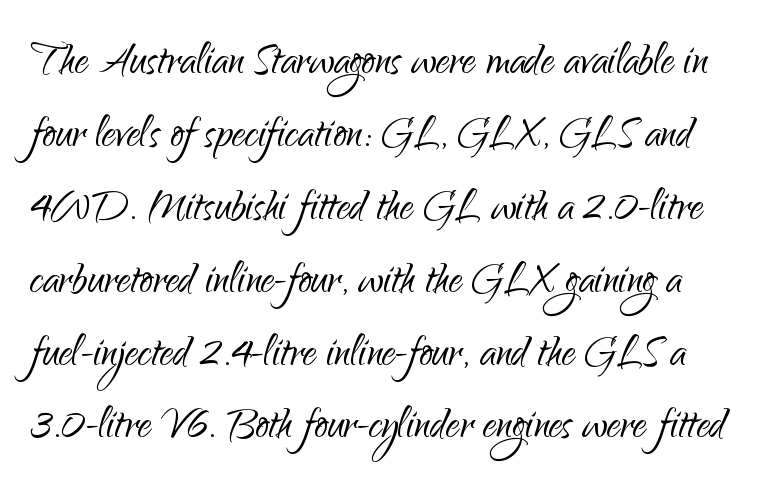
{"serif": "no", "bold": "no", "weight": "light", "width": "normal", "stroke_contrast": "low", "x_height": "small", "monospaced": "no", "underline": "no", "line_spacing": "normal", "line_spacing_ratio": 1.35, "letter_spacing": "normal", "letter_spacing_em": 0.0, "glyph_px": 54}
